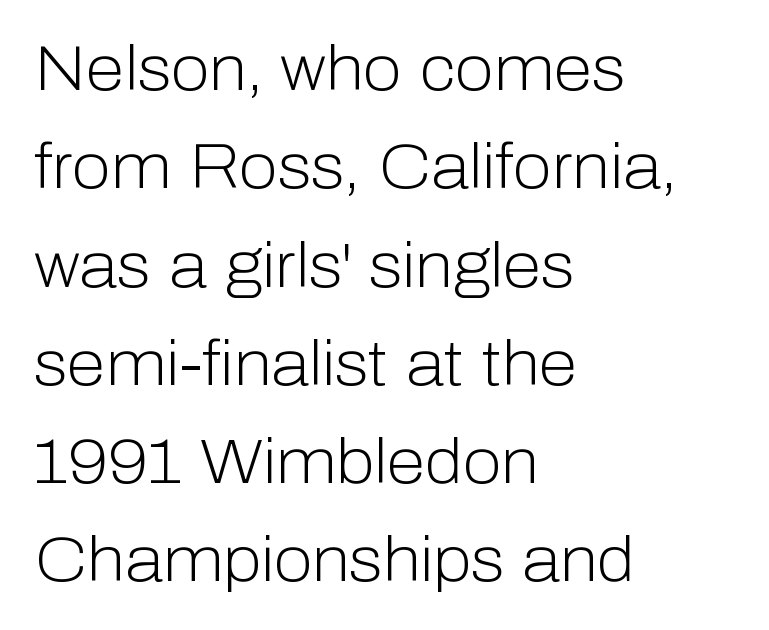
The specimen reads as upright at a glance. To sum up the face: it is a sans, with no serifs. The setting favours the left margin, as ordinary paragraphs usually do. In terms of letterspacing, this is plain default setting.
